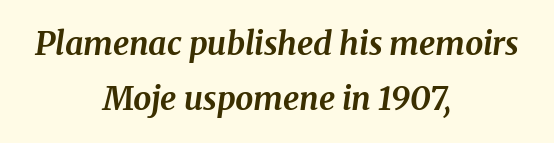
{"serif": "yes", "italic": "yes", "lean": "right", "slant_degrees": 8, "bold": "yes", "weight": "bold", "width": "normal", "stroke_contrast": "medium", "x_height": "medium", "monospaced": "no", "underline": "no", "align": "center", "line_spacing_ratio": 1.73, "letter_spacing": "normal", "letter_spacing_em": 0.0, "glyph_px": 32}
